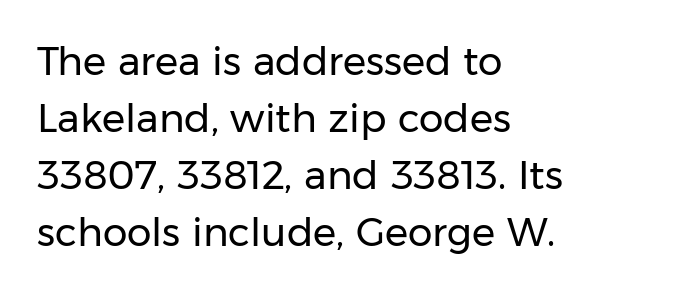
The image shows 39 px regular-weight sans-serif type, upright; set left-aligned, normal line spacing (1.46x), normal letter spacing, not underlined; low stroke contrast and a medium x-height.
